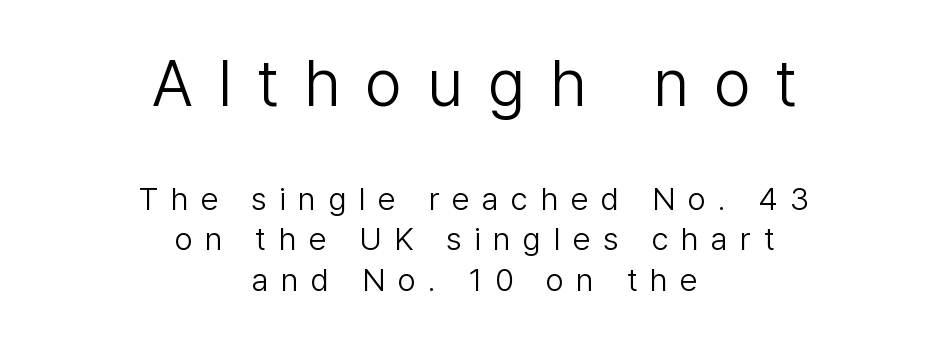
{"serif": "no", "italic": "no", "bold": "no", "weight": "light", "width": "normal", "stroke_contrast": "low", "x_height": "medium", "monospaced": "no", "underline": "no", "align": "center", "line_spacing": "normal", "line_spacing_ratio": 1.27, "letter_spacing": "wide", "letter_spacing_em": 0.39, "larger_block": "first", "size_ratio": 2.03, "glyph_px": 65}
